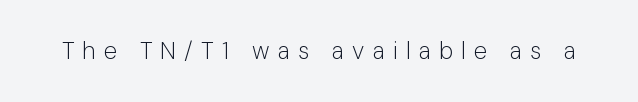
The image shows 24 px text type, upright; set unusually wide letter spacing (+0.34 em), not underlined.
